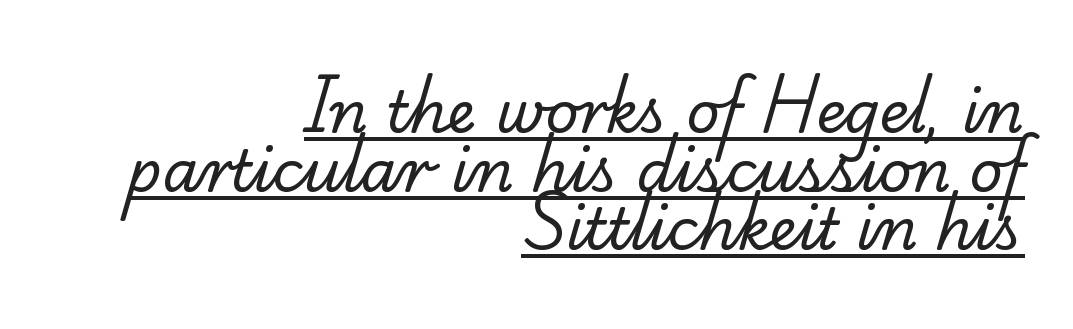
The image shows 58 px regular-weight type; set right-aligned, tight line spacing (1.01x), normal letter spacing, underlined; low stroke contrast and a small x-height.
